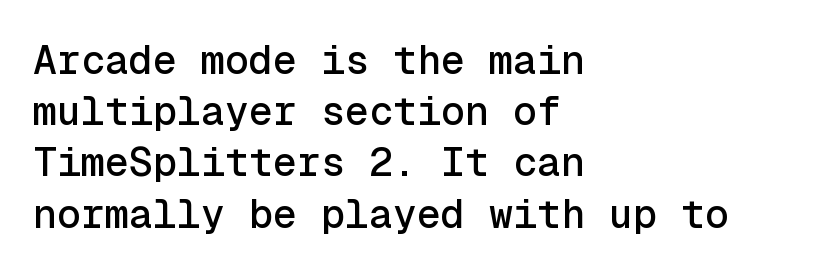
Q: Is the text italic (slanted)? A: No, it is upright.
Q: Is the typeface a serif or a sans-serif typeface? A: Sans-serif.
Q: Is the text underlined? A: No.
Q: How is the paragraph aligned? A: Left-aligned.
Q: Is the spacing between letters normal or unusually wide? A: Normal.
Q: Is the spacing between lines tight, normal or loose? A: Normal.
Q: Width (condensed, normal, or wide)? A: Normal.
Q: x-height? A: Medium.
Q: Monospaced? A: Yes.
